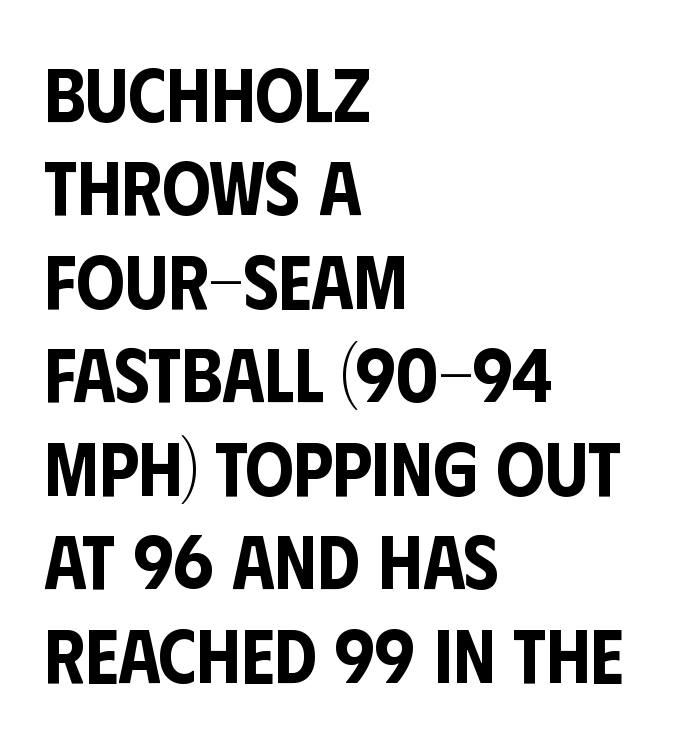
{"serif": "no", "italic": "no", "width": "condensed", "stroke_contrast": "low", "x_height": "large", "monospaced": "no", "underline": "no", "align": "left", "line_spacing_ratio": 1.23, "letter_spacing": "normal", "letter_spacing_em": 0.0, "glyph_px": 76}
